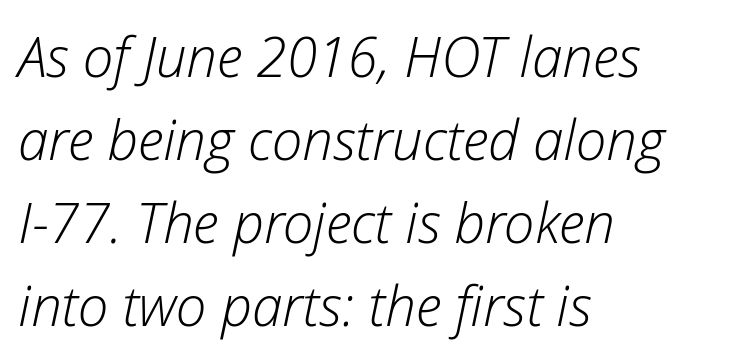
{"italic": "yes", "lean": "right", "slant_degrees": 12, "bold": "no", "weight": "light", "width": "normal", "stroke_contrast": "low", "x_height": "medium", "monospaced": "no", "underline": "no", "align": "left", "line_spacing": "normal", "line_spacing_ratio": 1.51, "letter_spacing": "normal", "letter_spacing_em": 0.0, "glyph_px": 55}
